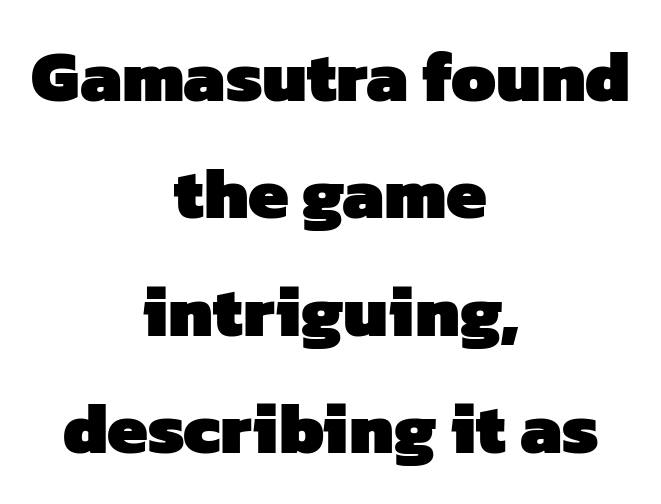
The image shows 72 px heavy sans-serif type; set centered, normal line spacing (1.63x), normal letter spacing, not underlined; low stroke contrast and a medium x-height.
